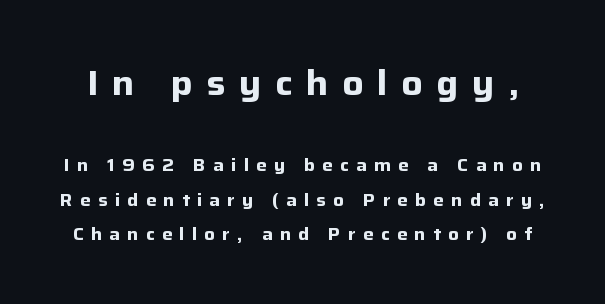
The image shows 35 px bold sans-serif type, upright; set loose line spacing (1.92x), unusually wide letter spacing (+0.39 em), not underlined; the first (top) block is 1.94x larger; low stroke contrast and a medium x-height.
